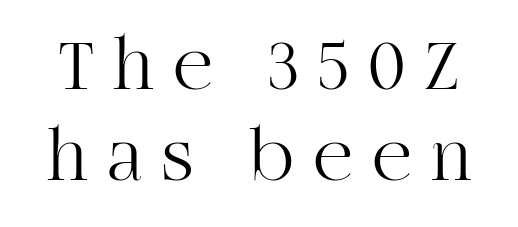
Q: Is the text bold? A: No.
Q: Is the text italic (slanted)? A: No, it is upright.
Q: Is the typeface a serif or a sans-serif typeface? A: Serif.
Q: Is the text underlined? A: No.
Q: Is the spacing between letters normal or unusually wide? A: Unusually wide.
Q: Width (condensed, normal, or wide)? A: Normal.
Q: Stroke contrast? A: High.
Q: x-height? A: Large.
Q: Monospaced? A: No.
